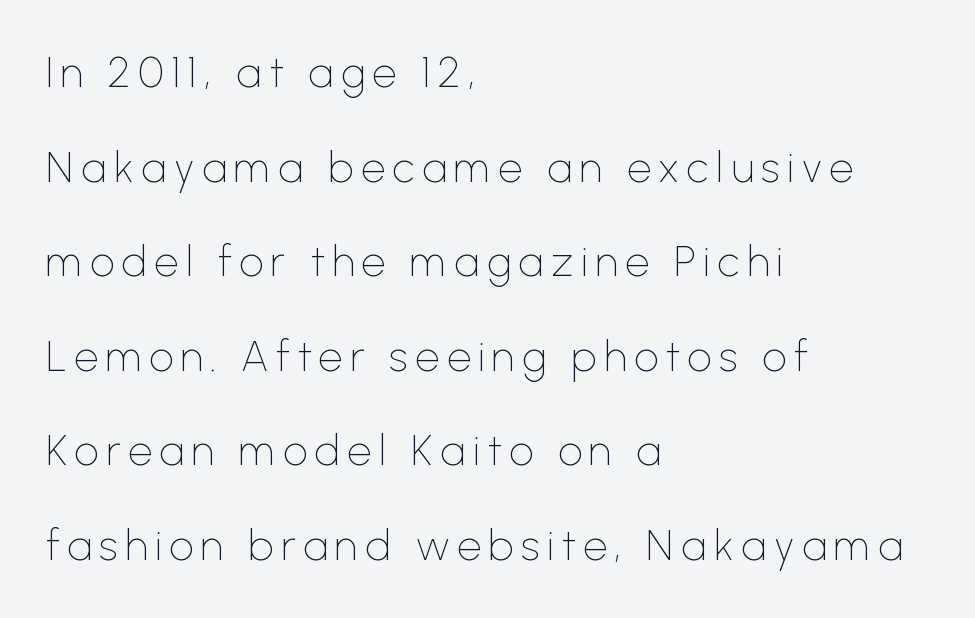
Weight: not bold — regular or lighter. The specimen omits any rule beneath the text block's lines. Unlike a traditional serif, this face leaves its strokes unadorned. Ascenders rise straight up at ninety degrees.
